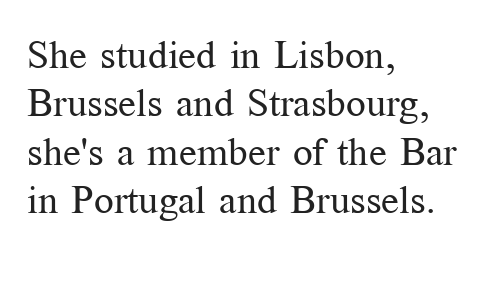
The image shows 39 px regular-weight serif type, upright; set left-aligned, line spacing 1.24x, normal letter spacing, not underlined; medium stroke contrast and a medium x-height.
